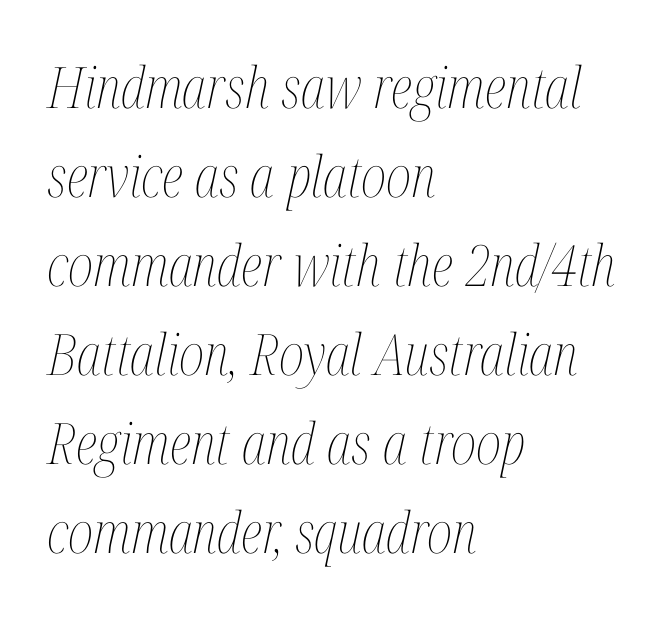
{"italic": "yes", "lean": "right", "slant_degrees": 12, "bold": "no", "weight": "thin", "width": "condensed", "stroke_contrast": "medium", "x_height": "medium", "monospaced": "no", "underline": "no", "align": "left", "line_spacing": "normal", "line_spacing_ratio": 1.56, "letter_spacing": "normal", "letter_spacing_em": 0.0, "glyph_px": 57}
